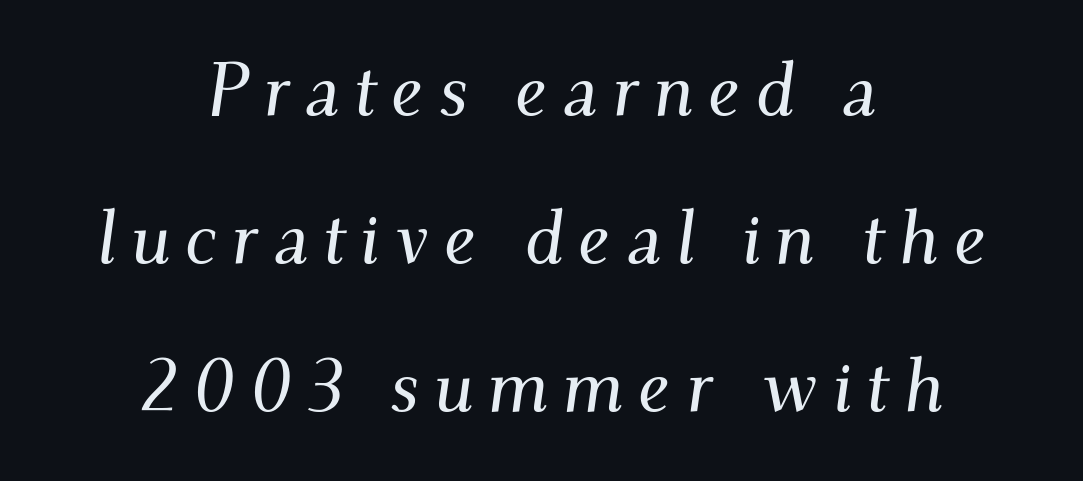
{"serif": "yes", "italic": "yes", "lean": "right", "slant_degrees": 9, "width": "normal", "stroke_contrast": "medium", "x_height": "small", "monospaced": "no", "underline": "no", "align": "center", "line_spacing": "loose", "line_spacing_ratio": 2.0, "glyph_px": 74}
